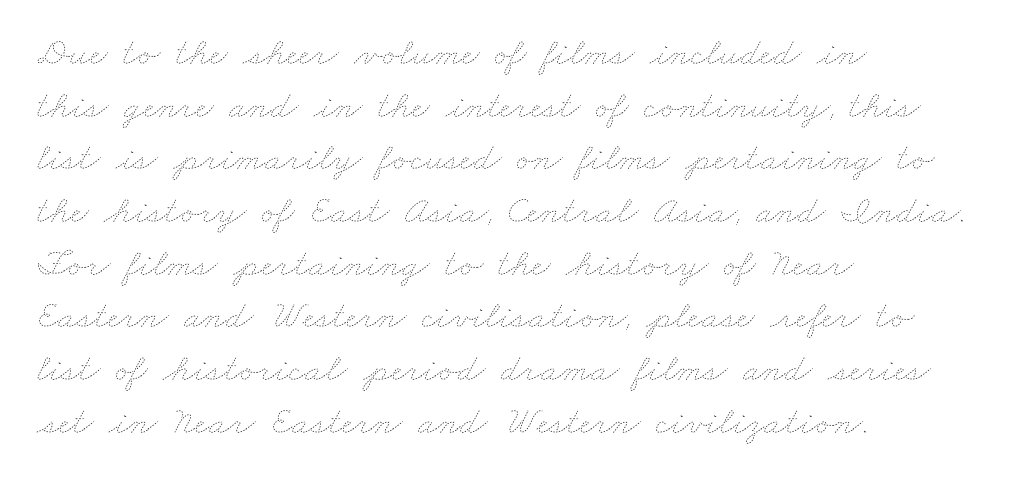
Does extra space separate the letters? No, they use regular spacing. Here the designer chose a conventional face with non-uniform glyph widths. This rendering features lettering with no underline. A quiet, ordinary-to-light weight characterises the typeface. Baseline-to-baseline distance is the conventional proportion of letter height. All the whitespace from short lines collects on the right.
